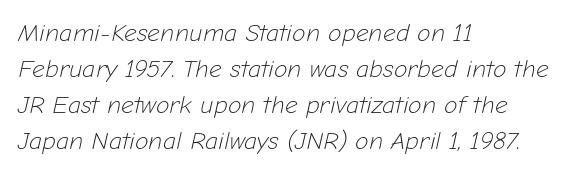
The block of text has a typical density, with ordinary space between rows. The passage shown is not bold in any degree. Notice how the passage keeps a crisp vertical edge on the left only. The passage shown leans; its letterforms are oblique. Lines of text with bare space underneath.
